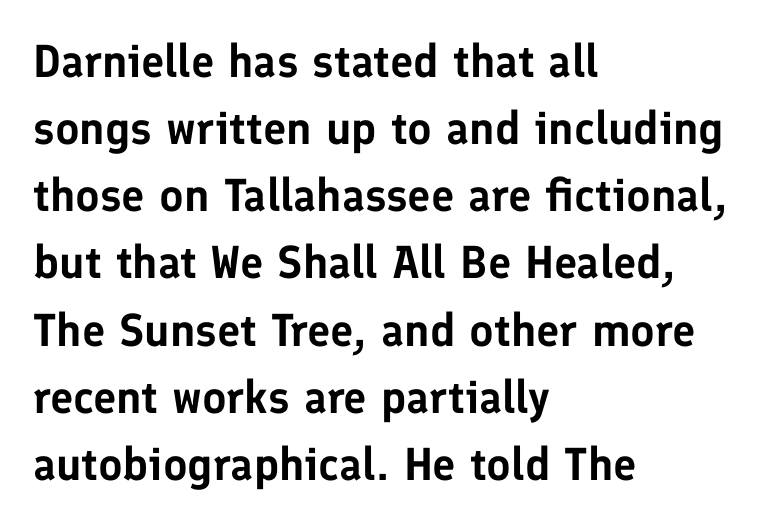
These lines are set flush left with a ragged right edge. Successive baselines arrive at the customary interval. The typography opts for an upright posture over an oblique one. To sum up the face: it is a sans, with no serifs. Decoration check: the copy has no underline.
